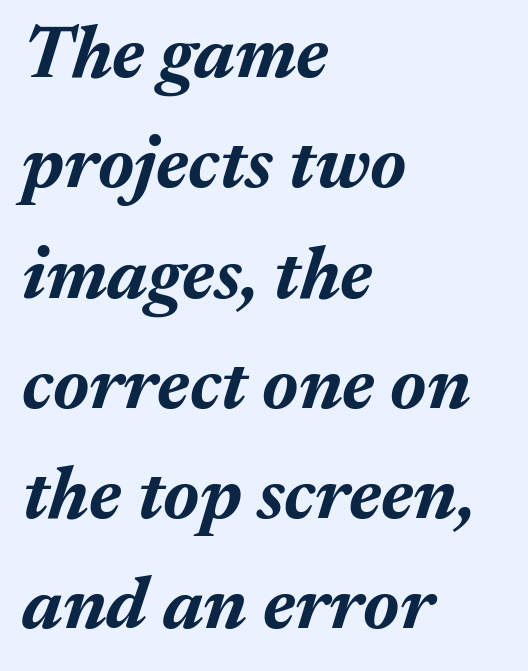
Typographic density is high because the face is bold. Proportional: the letters do not fall into vertical columns. The vertical gap from one line to the next is medium. Only glyphs here, with clear space below each row. Inter-character spacing is left at the font's built-in metrics.
